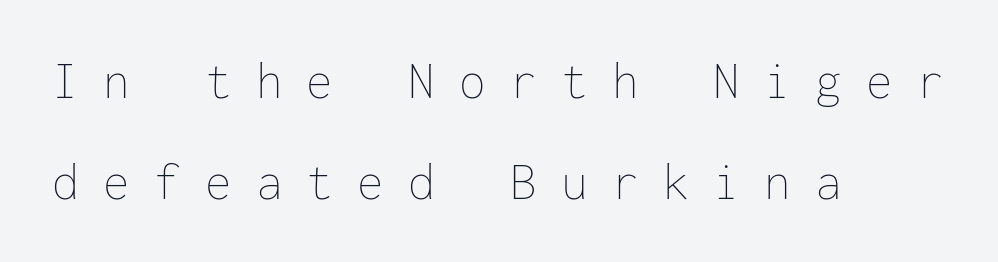
Counters stay open thanks to moderate or lighter strokes. If you measured baseline to baseline, you'd find a long distance. Do the characters align in a grid? Yes, the font is monospaced. Tall strokes in this sample are plumb rather than angled.
